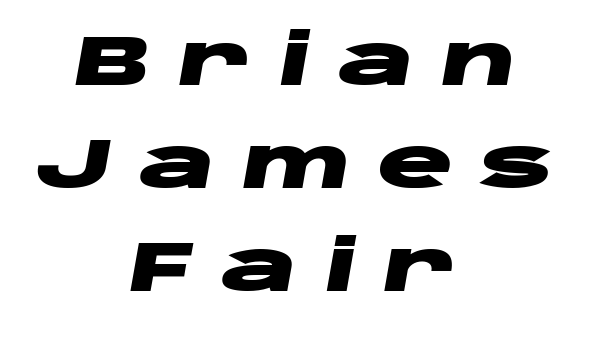
Q: Is the text bold? A: Yes.
Q: Is the text italic (slanted)? A: Yes, it leans right by about 10 degrees.
Q: Is the text underlined? A: No.
Q: How is the paragraph aligned? A: Centered.
Q: Is the spacing between letters normal or unusually wide? A: Unusually wide.
Q: Is the spacing between lines tight, normal or loose? A: Normal.
Q: Width (condensed, normal, or wide)? A: Wide.
Q: Stroke contrast? A: Low.
Q: x-height? A: Large.
Q: Monospaced? A: No.
